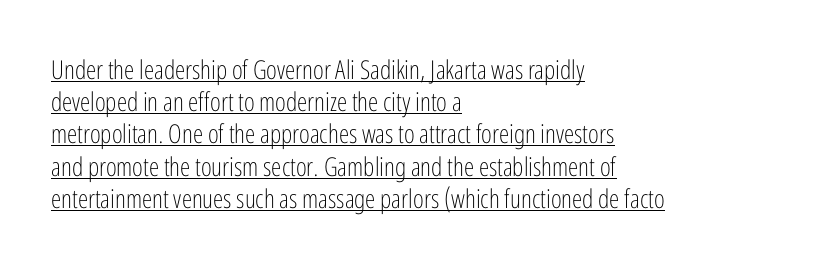
No italicization has been applied; the sample stays upright. Weight: regular or lighter. In CSS terms this would be text-align: left. Nothing unusual about the tracking: characters are spaced as the font intends.
